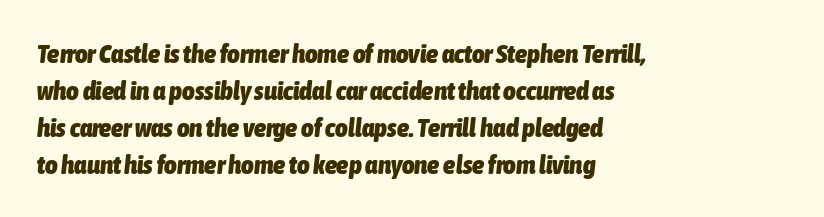
{"italic": "yes", "lean": "right", "slant_degrees": 6, "bold": "yes", "underline": "no", "align": "left", "line_spacing": "normal", "line_spacing_ratio": 1.37, "letter_spacing": "normal", "letter_spacing_em": 0.0, "glyph_px": 27}
